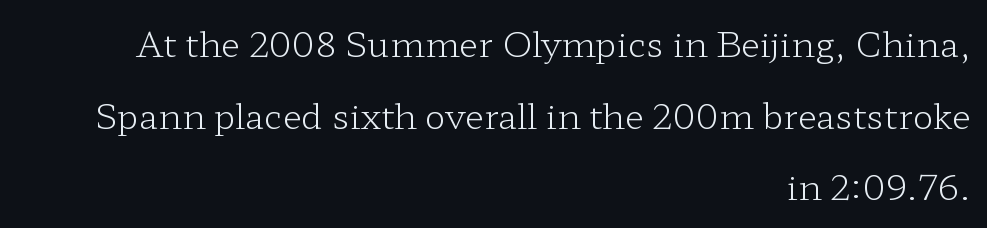
{"serif": "yes", "italic": "no", "bold": "no", "weight": "light", "width": "wide", "stroke_contrast": "low", "x_height": "medium", "monospaced": "no", "underline": "no", "align": "right", "line_spacing": "loose", "line_spacing_ratio": 2.05, "letter_spacing": "normal", "letter_spacing_em": 0.0, "glyph_px": 35}
